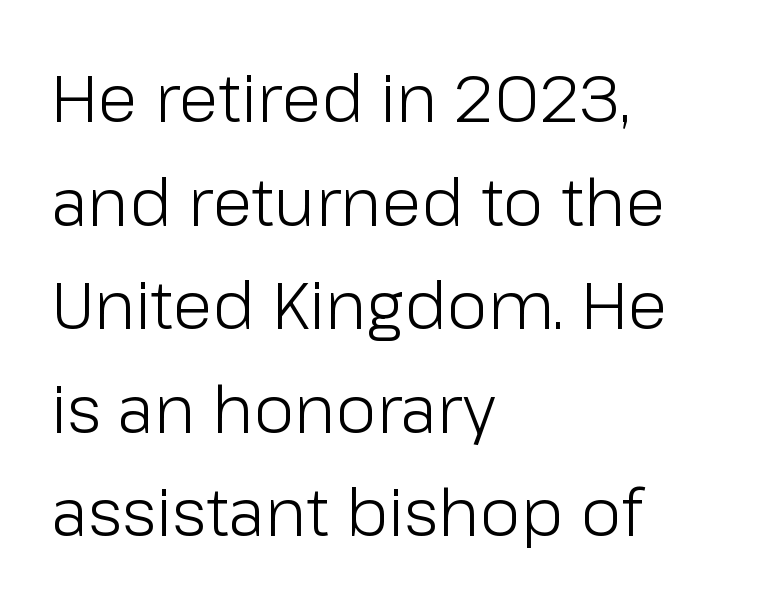
The image shows 66 px light sans-serif type, upright; set left-aligned, normal line spacing (1.57x), normal letter spacing, not underlined; low stroke contrast and a medium x-height.
